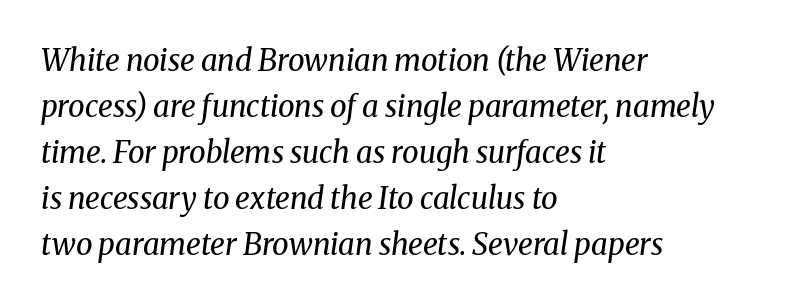
{"serif": "yes", "italic": "yes", "lean": "right", "slant_degrees": 8, "bold": "no", "weight": "regular", "width": "normal", "stroke_contrast": "medium", "x_height": "medium", "monospaced": "no", "underline": "no", "align": "left", "line_spacing": "normal", "line_spacing_ratio": 1.53, "letter_spacing": "normal", "letter_spacing_em": 0.0, "glyph_px": 30}
